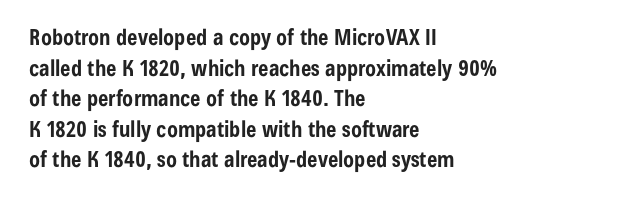
If you drew a line through each stem, it would be perfectly vertical. A normal amount of white space separates one row of letters from the next. Unmarked baselines from the first word to the last. Pretty heavy lettering here — definitely bold. The paragraph has a hard left edge and a soft right edge. These lines keep a tight, regular rhythm from letter to letter.
